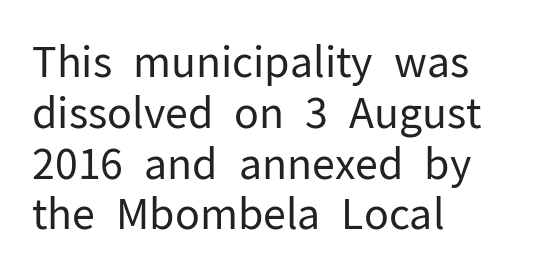
Q: Is the text bold? A: No.
Q: Is the text italic (slanted)? A: No, it is upright.
Q: Is the typeface a serif or a sans-serif typeface? A: Sans-serif.
Q: Is the text underlined? A: No.
Q: How is the paragraph aligned? A: Left-aligned.
Q: Is the spacing between letters normal or unusually wide? A: Normal.
Q: Width (condensed, normal, or wide)? A: Normal.
Q: Stroke contrast? A: Low.
Q: x-height? A: Medium.
Q: Monospaced? A: No.
